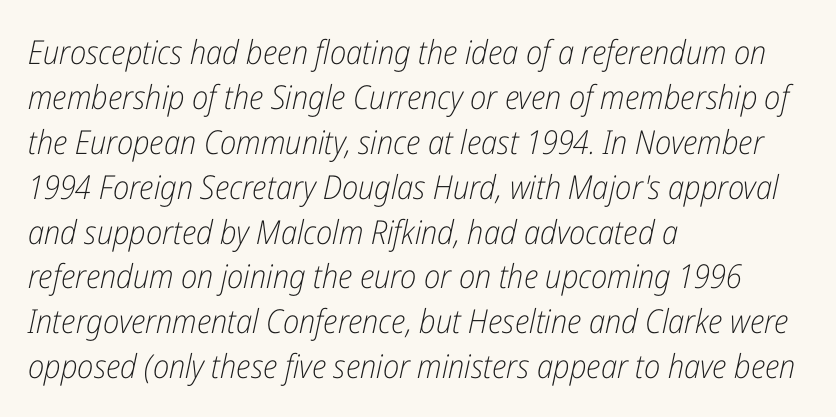
The passage shown is typed in a proportional face where columns would drift. Does extra space separate the letters? No, they use regular spacing. A normal amount of white space separates one row of letters from the next. The specimen reads as italic at a glance. These lines are set flush left with a ragged right edge.
